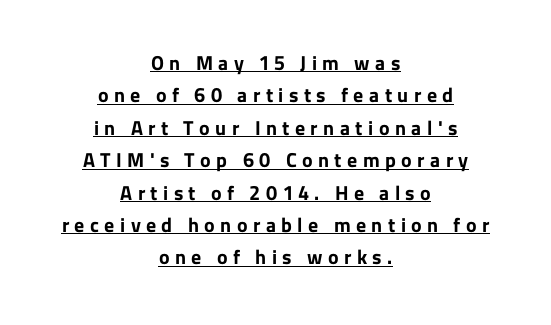
{"italic": "no", "bold": "yes", "underline": "yes", "align": "center", "line_spacing": "normal", "line_spacing_ratio": 1.62, "letter_spacing": "wide", "letter_spacing_em": 0.27, "glyph_px": 20}
